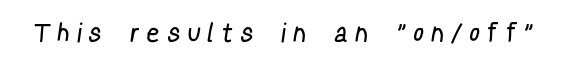
The horizontal fit of the characters is loose and conspicuously gappy. The passage shown is not bold in any degree. The words here are not underlined.
